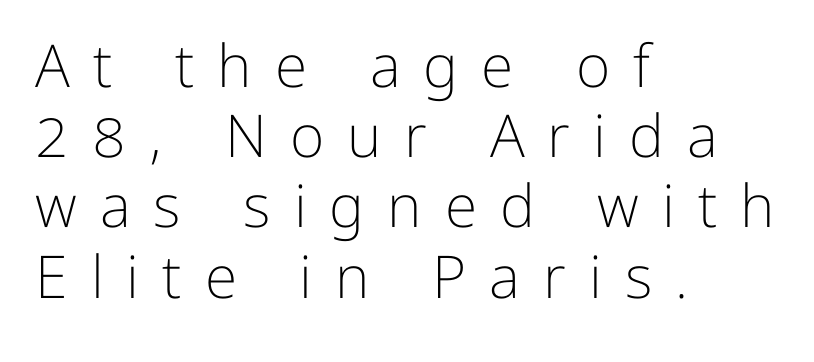
The font family rendered here belongs to the sans-serif group. No word sits above an underline. It's the straight-up-and-down kind of type. Is this a heavy cut? Hardly; it is regular or lighter.
